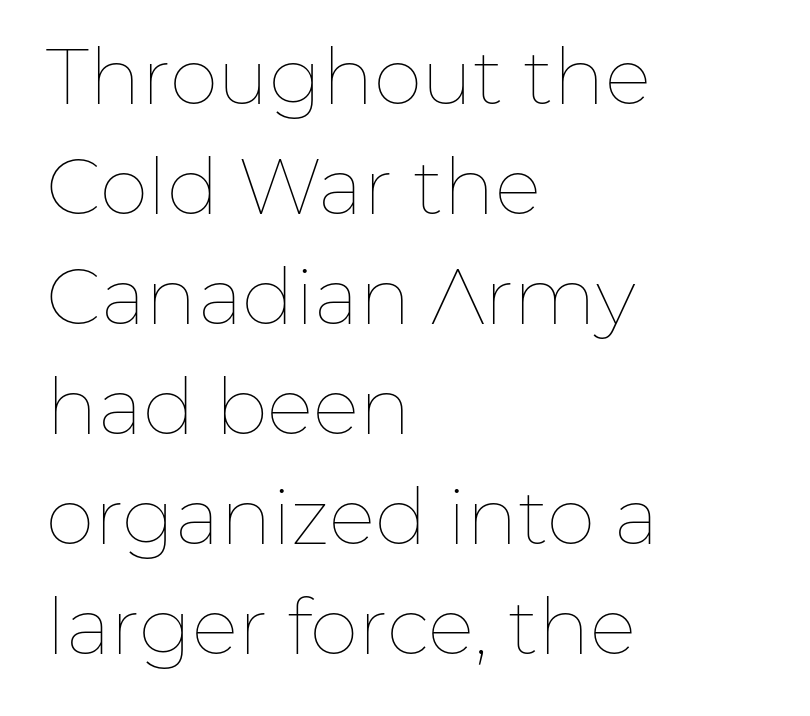
The image shows 78 px thin type, upright; set left-aligned, normal line spacing (1.41x), normal letter spacing, not underlined; low stroke contrast and a medium x-height.
